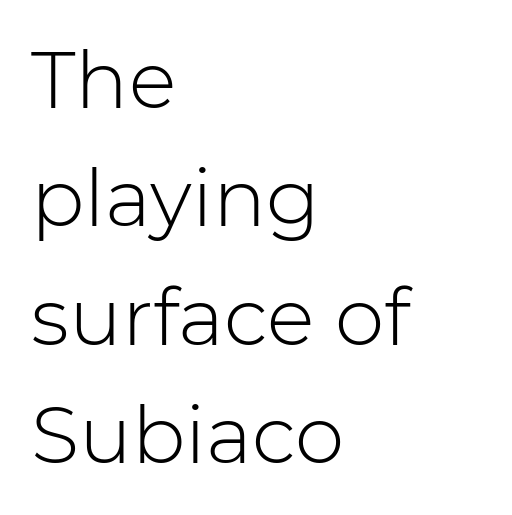
Notice how the stems are strictly vertical — no italics here. Teacher's note: observe the even left margin — that is flush-left alignment. There is no visible air inserted between adjacent glyphs. On a weight scale, this lands at 450 or below. The area under the type is left untouched. Successive baselines arrive at the customary interval.
